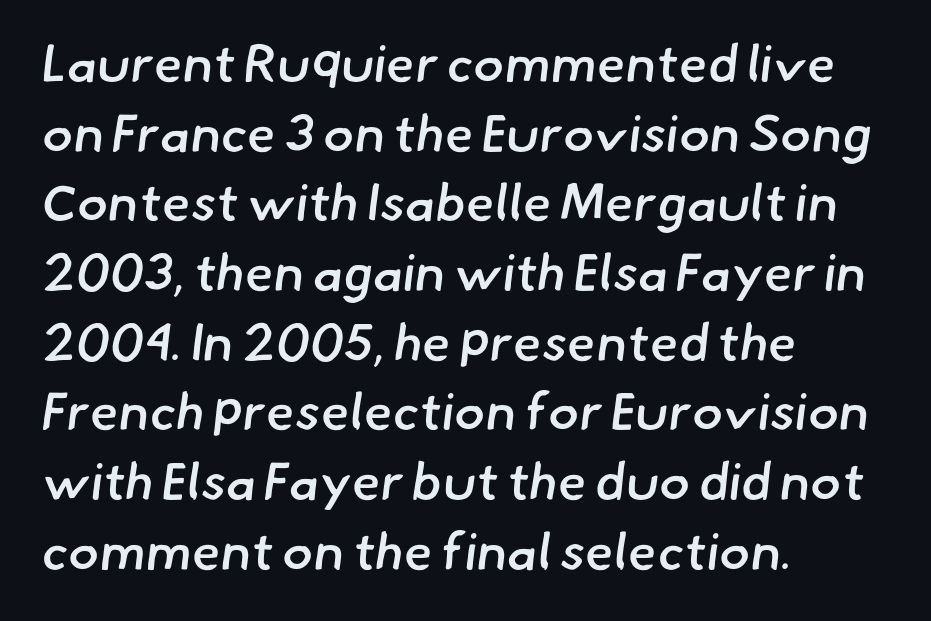
The image shows 52 px semibold sans-serif type; set left-aligned, normal line spacing (1.34x), normal letter spacing, not underlined; low stroke contrast and a small x-height.
